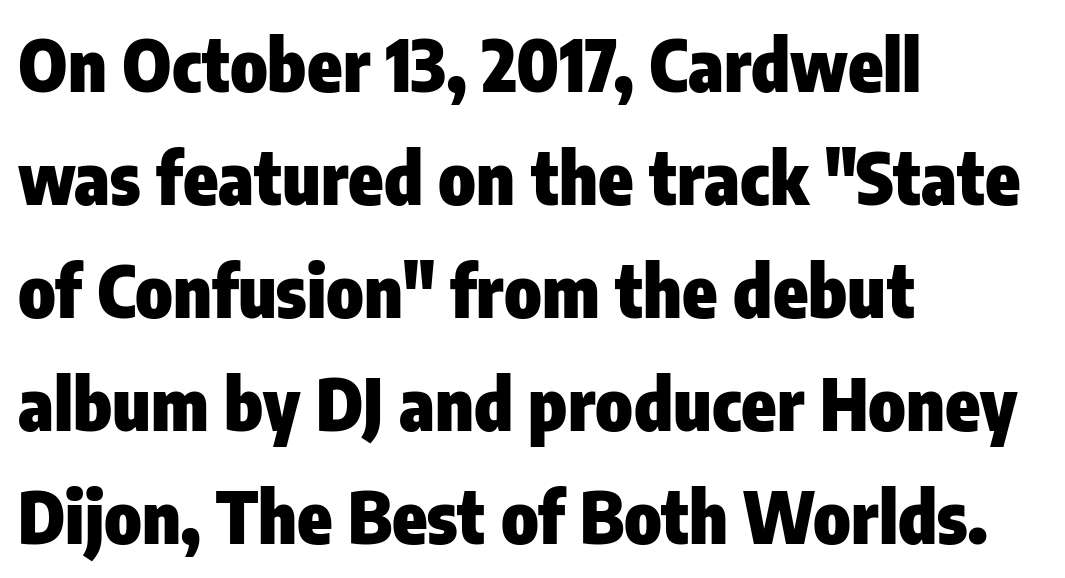
The image shows 71 px heavy, condensed sans-serif type, upright; set left-aligned, normal line spacing (1.59x), normal letter spacing, not underlined; low stroke contrast and a medium x-height.
